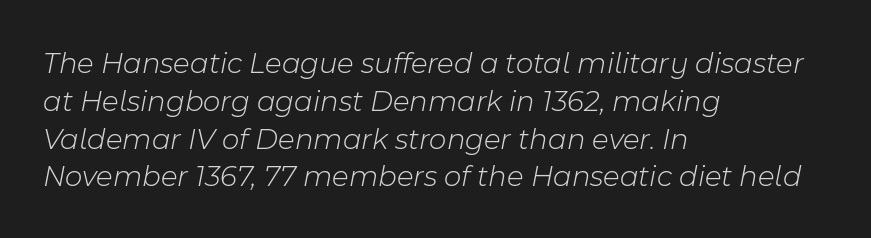
The image shows 30 px light type, italic (leaning right); set left-aligned, normal line spacing (1.26x), normal letter spacing, not underlined; low stroke contrast and a medium x-height.
